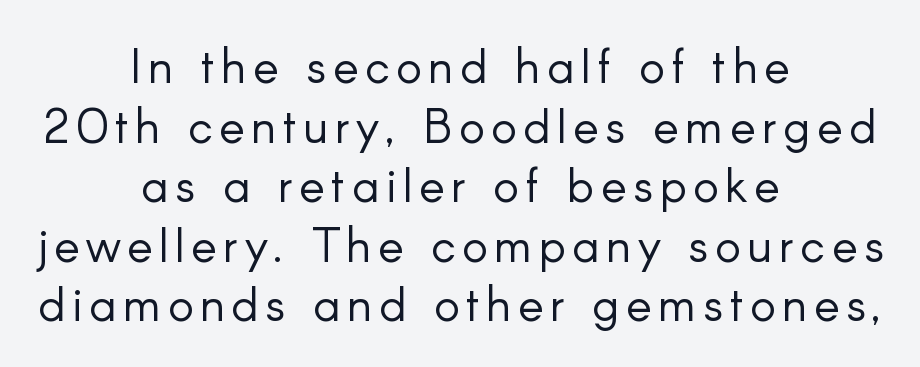
The image shows 48 px light sans-serif type, upright; set centered, line spacing 1.24x, not underlined; low stroke contrast and a small x-height.
